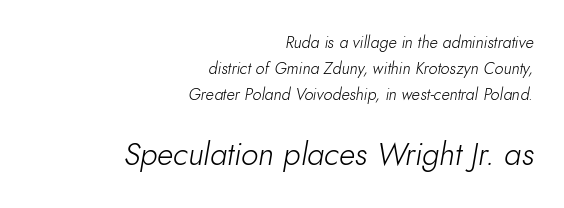
{"italic": "yes", "lean": "right", "slant_degrees": 10, "bold": "no", "weight": "light", "width": "normal", "stroke_contrast": "low", "x_height": "small", "monospaced": "no", "underline": "no", "align": "right", "line_spacing": "normal", "line_spacing_ratio": 1.61, "letter_spacing": "normal", "letter_spacing_em": 0.0, "larger_block": "second", "size_ratio": 1.94, "glyph_px": 31}
